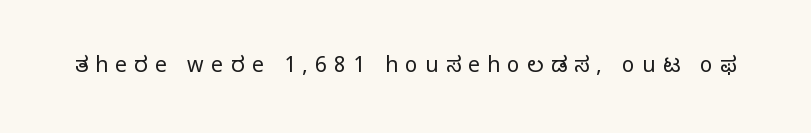
Each stroke keeps to a modest, everyday thickness or less. The letters stand upright; this is a roman face. The tracking reads as deliberately expanded to a designer's eye. Each row of text sits above clean, open space.
